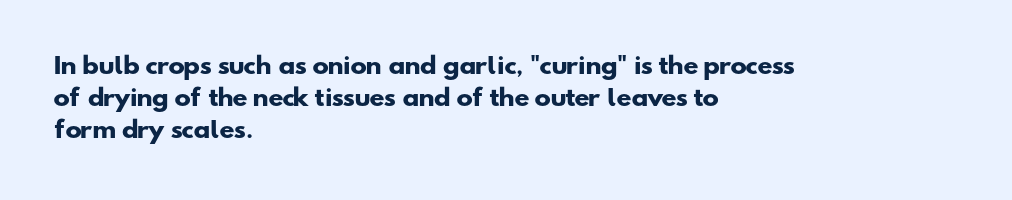
Unmarked baselines from the first word to the last. This rendering leaves character spacing at its baseline value. If you drew a ruler down the left edge, every line would touch it. The rendering uses a bold face; every stroke is thick and dark. Notice how descenders clear the ascenders below comfortably — that's standard leading.
